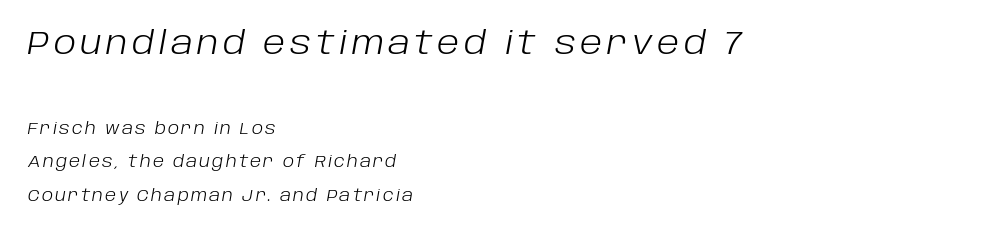
{"italic": "yes", "lean": "right", "slant_degrees": 10, "bold": "no", "weight": "light", "width": "normal", "stroke_contrast": "low", "x_height": "large", "monospaced": "no", "underline": "no", "align": "left", "line_spacing": "loose", "line_spacing_ratio": 2.1, "larger_block": "first", "size_ratio": 2.0, "glyph_px": 32}
